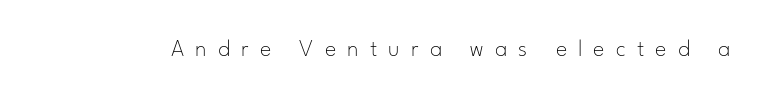
The passage shown has open, widely tracked lettering throughout. Stroke mass is kept to a normal reading level or below. The font's upright variant was chosen for this text. Bare-footed words on every line.
